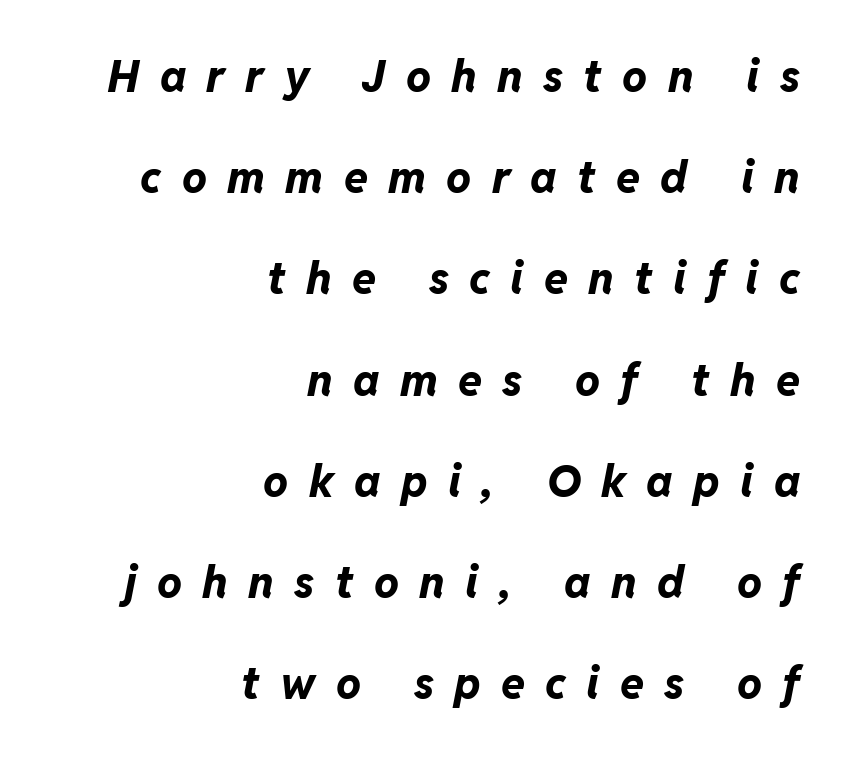
{"italic": "yes", "lean": "right", "slant_degrees": 11, "bold": "yes", "weight": "bold", "width": "normal", "stroke_contrast": "low", "x_height": "medium", "monospaced": "no", "underline": "no", "align": "right", "line_spacing": "loose", "line_spacing_ratio": 2.3, "letter_spacing": "wide", "letter_spacing_em": 0.46, "glyph_px": 44}
